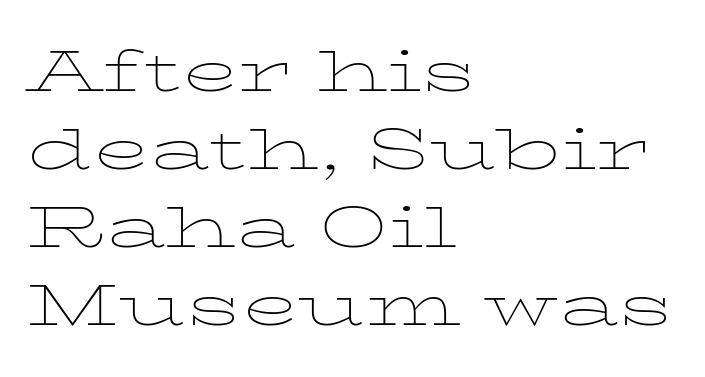
The axis of the letterforms is exactly vertical. Think of a printed novel: that variable character pitch is what you see here. Stroke mass is kept to a normal reading level or below. Reading down the block, your eye returns to a fixed left position each line. A serif font was chosen for this passage.
